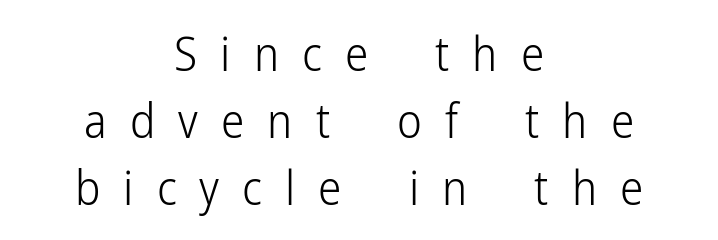
If you folded the block vertically in half, each line would mirror itself in length. Proportional: the letters do not fall into vertical columns. Words float on clear page, feet unadorned. Ink coverage per letter is moderate at most.
